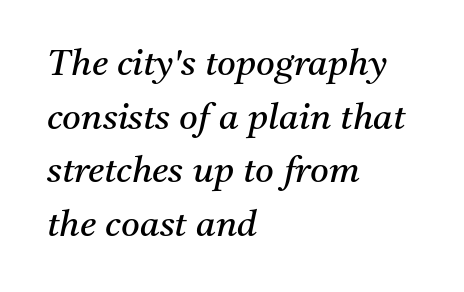
The image shows 36 px regular-weight serif type, italic (leaning right); set left-aligned, normal line spacing (1.49x), normal letter spacing, not underlined; medium stroke contrast and a medium x-height.
